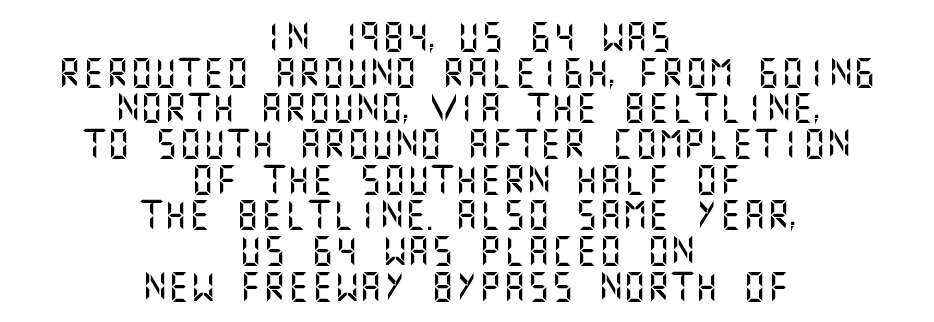
Nobody touched the tracking dial on this one. Check where the strokes stop: nothing finishes them off — pure sans. Do the letters lean? They stand straight. A bare baseline throughout the passage.
